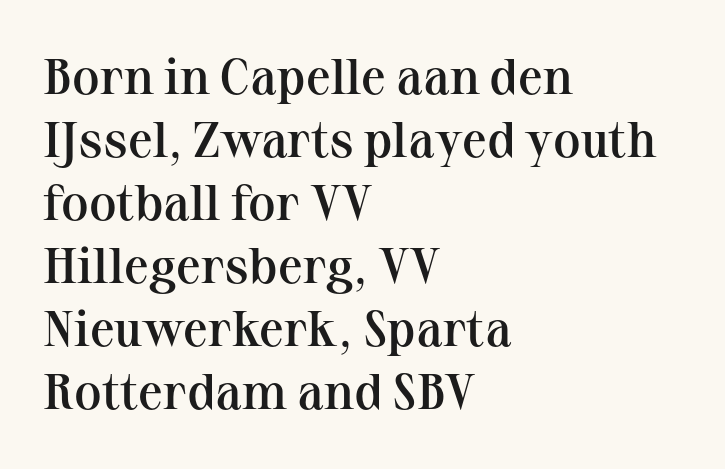
{"serif": "yes", "italic": "no", "bold": "semi", "weight": "semibold", "width": "normal", "stroke_contrast": "medium", "x_height": "medium", "monospaced": "no", "underline": "no", "align": "left", "line_spacing": "normal", "line_spacing_ratio": 1.26, "letter_spacing": "normal", "letter_spacing_em": 0.0, "glyph_px": 50}
